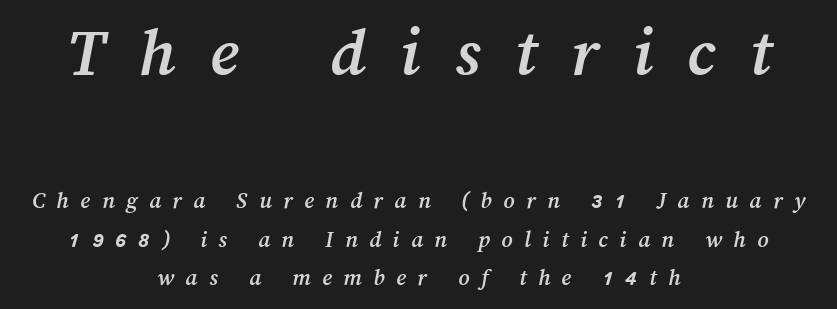
{"width": "normal", "stroke_contrast": "medium", "x_height": "medium", "monospaced": "no", "underline": "no", "align": "center", "line_spacing": "normal", "line_spacing_ratio": 1.6, "letter_spacing": "wide", "letter_spacing_em": 0.48, "larger_block": "first", "size_ratio": 2.96, "glyph_px": 71}
